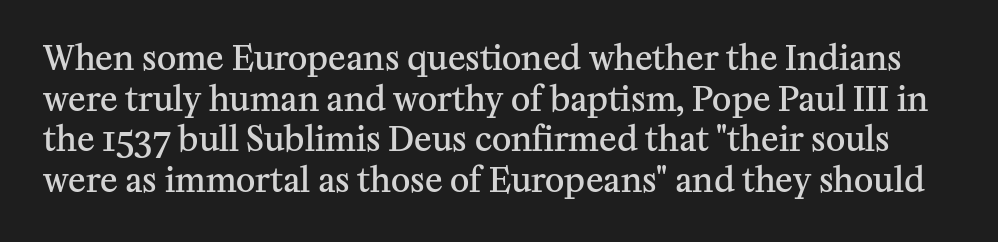
The image shows 33 px semibold serif type, upright; set line spacing 1.23x, normal letter spacing, not underlined; medium stroke contrast and a medium x-height.
